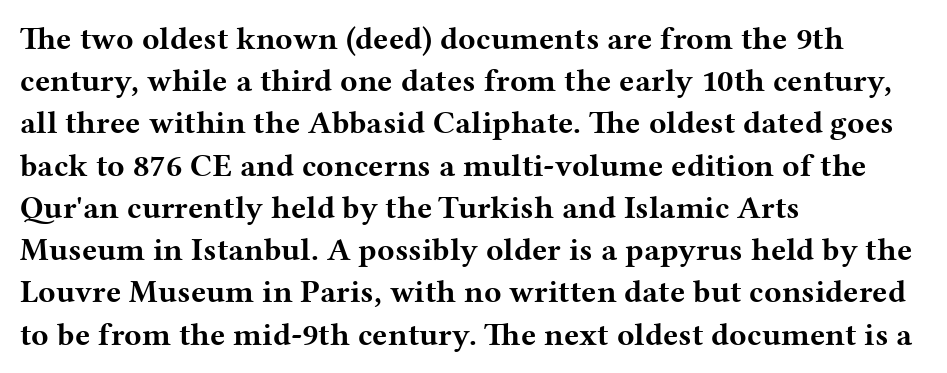
Q: Is the text bold? A: Yes.
Q: Is the text italic (slanted)? A: No, it is upright.
Q: Is the typeface a serif or a sans-serif typeface? A: Serif.
Q: Is the text underlined? A: No.
Q: How is the paragraph aligned? A: Left-aligned.
Q: Is the spacing between letters normal or unusually wide? A: Normal.
Q: Is the spacing between lines tight, normal or loose? A: Normal.
Q: Width (condensed, normal, or wide)? A: Wide.
Q: Stroke contrast? A: Medium.
Q: x-height? A: Medium.
Q: Monospaced? A: No.
